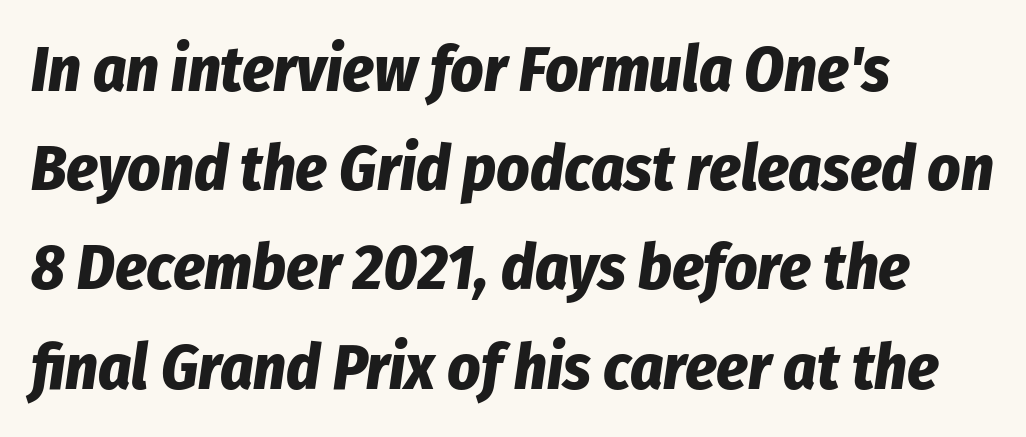
Between one letter and the next there's only the usual sliver of space. Think of a printed novel: that variable character pitch is what you see here. The face used here has a pronounced slope to its letters. Baseline-to-baseline distance is the conventional proportion of letter height. Only glyphs here, with clear space below each row. The typesetter chose a ragged-right arrangement here.
